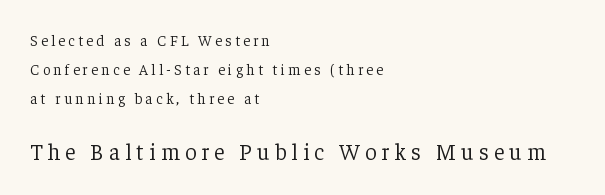
The image shows 23 px text type, upright; set left-aligned, loose line spacing (1.94x), unusually wide letter spacing (+0.22 em), not underlined; the second (bottom) block is 1.53x larger.
